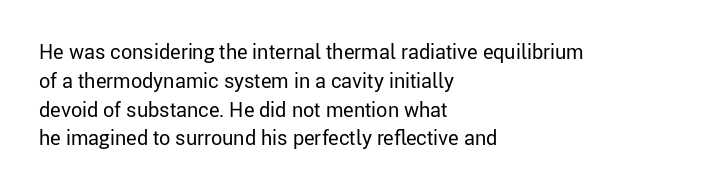
{"italic": "no", "bold": "no", "underline": "no", "align": "left", "line_spacing": "normal", "line_spacing_ratio": 1.44, "letter_spacing": "normal", "letter_spacing_em": 0.0, "glyph_px": 20}
